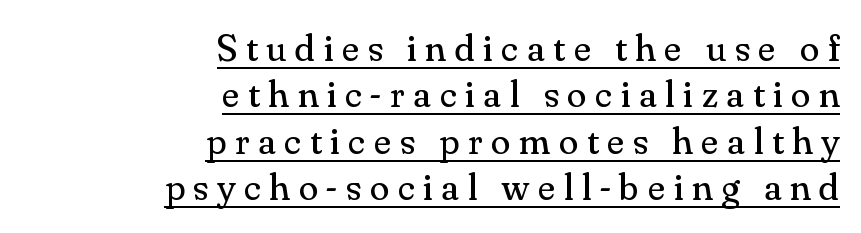
Q: Is the text bold? A: No.
Q: Is the text italic (slanted)? A: No, it is upright.
Q: Is the typeface a serif or a sans-serif typeface? A: Serif.
Q: Is the text underlined? A: Yes.
Q: How is the paragraph aligned? A: Right-aligned.
Q: Is the spacing between letters normal or unusually wide? A: Unusually wide.
Q: Width (condensed, normal, or wide)? A: Normal.
Q: Stroke contrast? A: Medium.
Q: x-height? A: Small.
Q: Monospaced? A: No.
